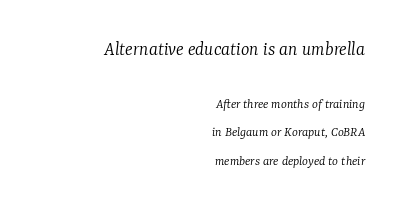
{"italic": "yes", "lean": "right", "slant_degrees": 7, "bold": "no", "underline": "no", "align": "right", "line_spacing": "loose", "line_spacing_ratio": 2.04, "letter_spacing": "normal", "letter_spacing_em": 0.0, "larger_block": "first", "size_ratio": 1.43, "glyph_px": 20}
